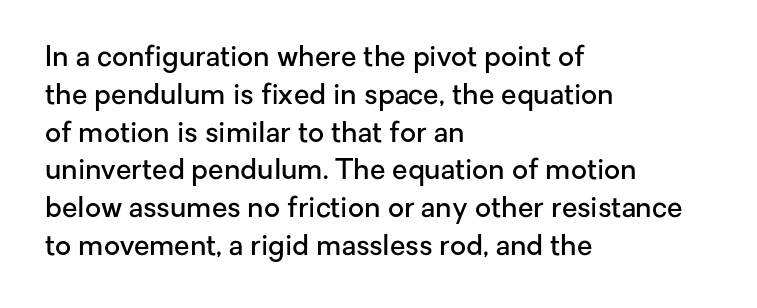
{"serif": "no", "italic": "no", "bold": "semi", "weight": "semibold", "width": "normal", "stroke_contrast": "low", "x_height": "medium", "monospaced": "no", "underline": "no", "align": "left", "line_spacing": "normal", "line_spacing_ratio": 1.35, "letter_spacing": "normal", "letter_spacing_em": 0.0, "glyph_px": 28}
